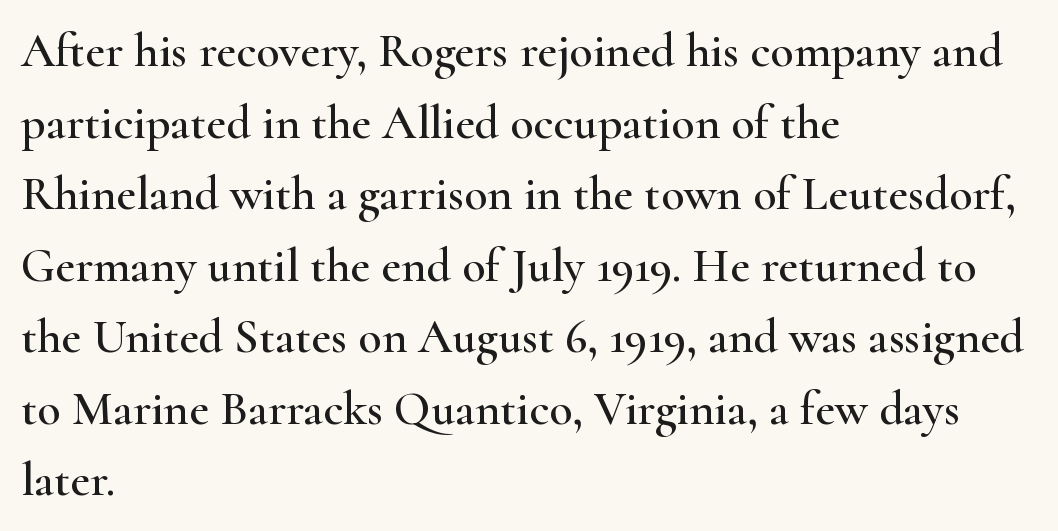
The image shows 48 px wide serif type, upright; set left-aligned, normal line spacing (1.49x), normal letter spacing, not underlined; high stroke contrast and a small x-height.
